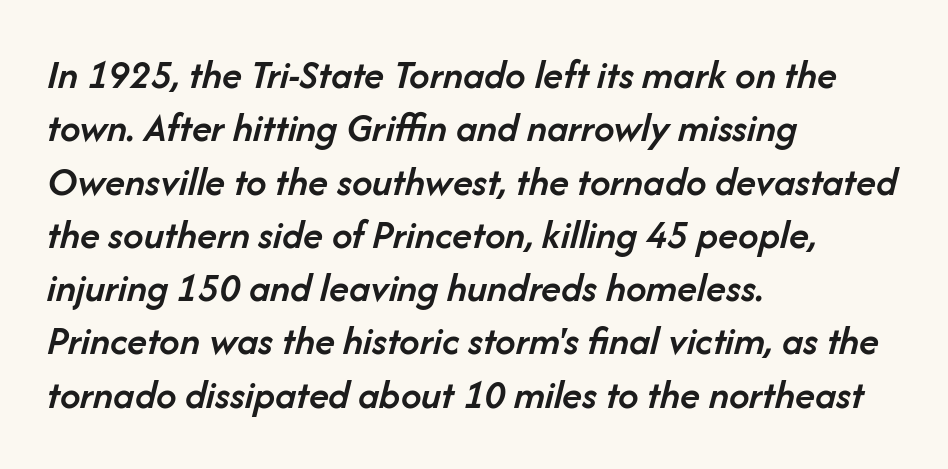
{"italic": "yes", "lean": "right", "slant_degrees": 14, "bold": "semi", "weight": "semibold", "width": "normal", "stroke_contrast": "low", "x_height": "medium", "monospaced": "no", "underline": "no", "align": "left", "line_spacing": "normal", "line_spacing_ratio": 1.3, "letter_spacing": "normal", "letter_spacing_em": 0.0, "glyph_px": 41}
